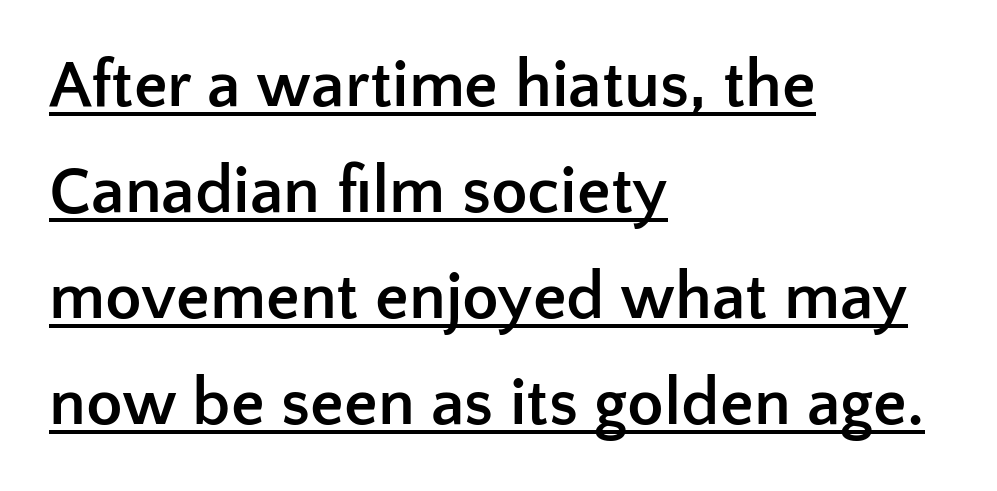
Q: Is the text bold? A: Yes.
Q: Is the text italic (slanted)? A: No, it is upright.
Q: Is the typeface a serif or a sans-serif typeface? A: Sans-serif.
Q: Is the text underlined? A: Yes.
Q: How is the paragraph aligned? A: Left-aligned.
Q: Is the spacing between letters normal or unusually wide? A: Normal.
Q: Is the spacing between lines tight, normal or loose? A: Normal.
Q: Width (condensed, normal, or wide)? A: Normal.
Q: Stroke contrast? A: Low.
Q: x-height? A: Medium.
Q: Monospaced? A: No.
